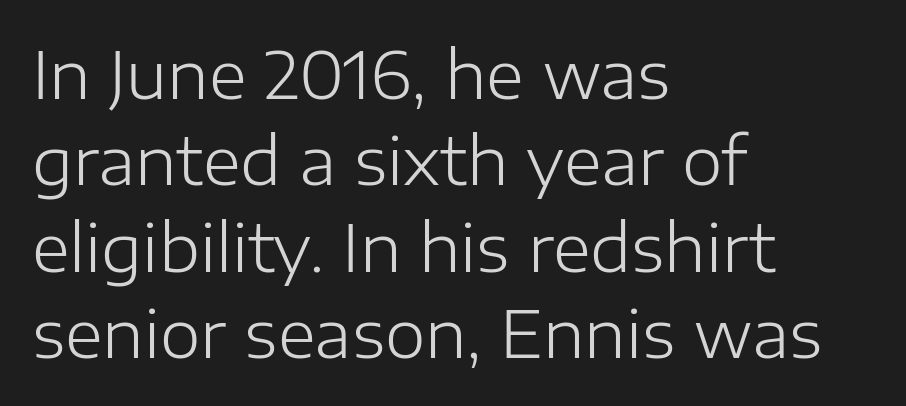
The image shows 65 px light sans-serif type, upright; set left-aligned, normal line spacing (1.33x), normal letter spacing, not underlined; low stroke contrast and a medium x-height.
